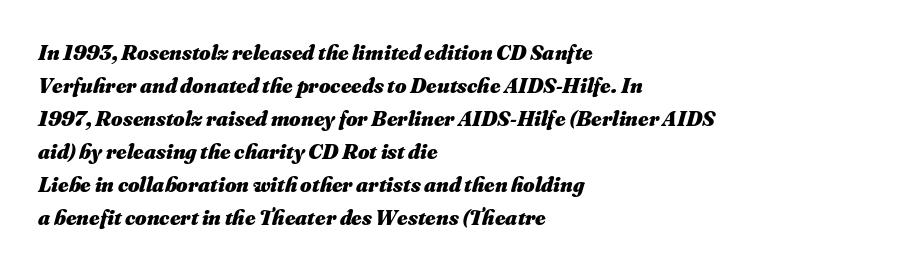
The image shows 22 px bold type, italic (leaning right); set left-aligned, normal line spacing (1.5x), normal letter spacing, not underlined.
